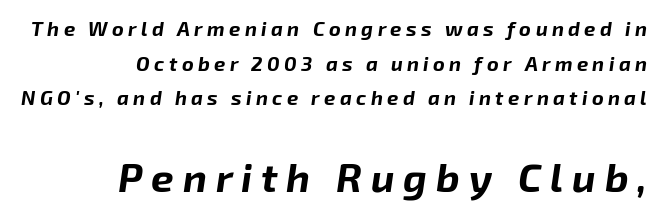
The image shows 40 px bold type, italic (leaning right); set right-aligned, line spacing 1.73x, unusually wide letter spacing (+0.22 em), not underlined; the second (bottom) block is 2.0x larger; low stroke contrast and a medium x-height.
